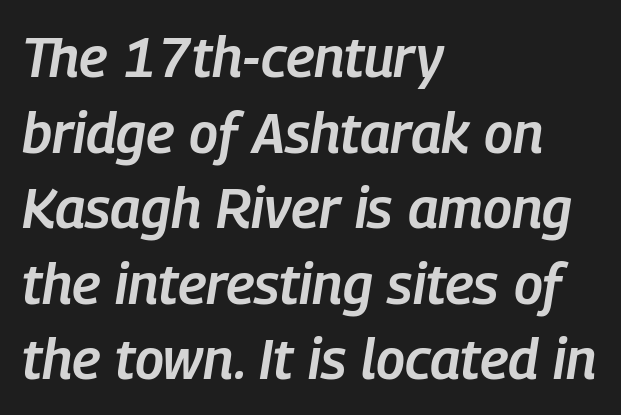
{"italic": "yes", "lean": "right", "slant_degrees": 9, "bold": "semi", "weight": "semibold", "width": "condensed", "stroke_contrast": "low", "x_height": "medium", "monospaced": "no", "underline": "no", "align": "left", "line_spacing": "normal", "line_spacing_ratio": 1.35, "letter_spacing": "normal", "letter_spacing_em": 0.0, "glyph_px": 56}
